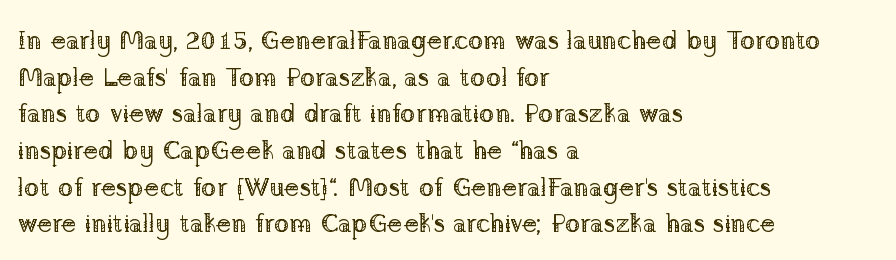
Q: Is the text bold? A: No.
Q: Is the text italic (slanted)? A: No, it is upright.
Q: Is the text underlined? A: No.
Q: How is the paragraph aligned? A: Left-aligned.
Q: Is the spacing between letters normal or unusually wide? A: Normal.
Q: Is the spacing between lines tight, normal or loose? A: Normal.
